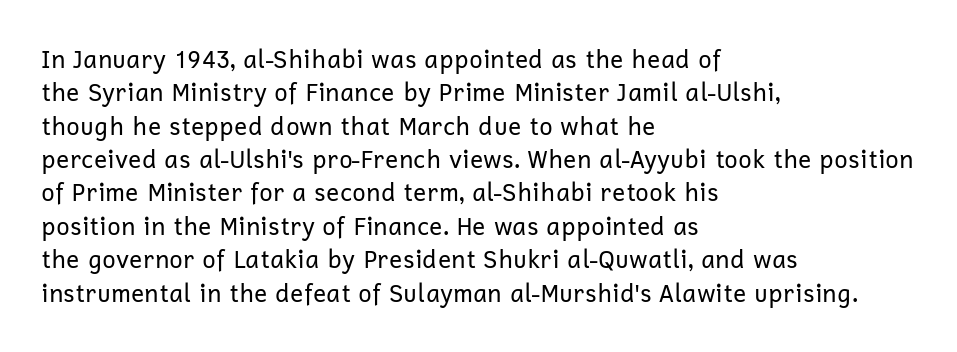
Q: Is the text bold? A: No.
Q: Is the text italic (slanted)? A: No, it is upright.
Q: Is the text underlined? A: No.
Q: How is the paragraph aligned? A: Left-aligned.
Q: Is the spacing between letters normal or unusually wide? A: Normal.
Q: Is the spacing between lines tight, normal or loose? A: Normal.
